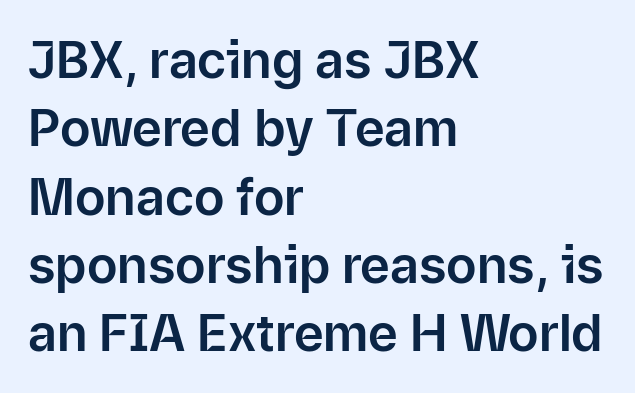
{"serif": "no", "italic": "no", "width": "normal", "stroke_contrast": "low", "x_height": "medium", "monospaced": "no", "underline": "no", "align": "left", "line_spacing": "normal", "line_spacing_ratio": 1.34, "letter_spacing": "normal", "letter_spacing_em": 0.0, "glyph_px": 51}
